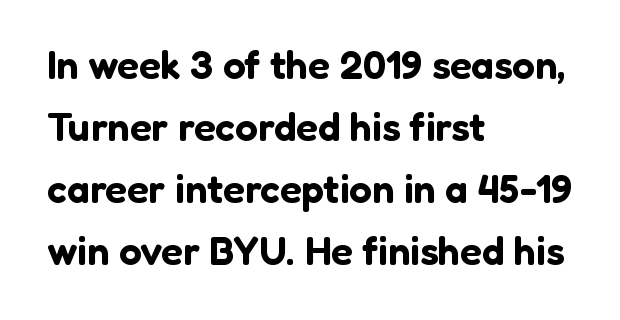
The font family rendered here belongs to the sans-serif group. Do the characters align in a grid? No, the font is proportional. The lines in this sample share a left origin and differ only in where they stop. These lines keep a tight, regular rhythm from letter to letter. Nope, not italic — everything's standing straight.
